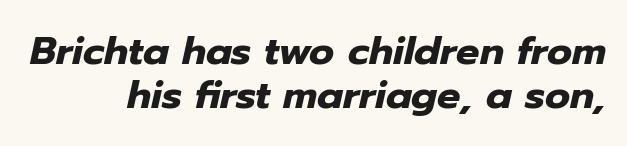
{"italic": "yes", "lean": "right", "slant_degrees": 12, "bold": "yes", "weight": "heavy", "width": "normal", "stroke_contrast": "low", "x_height": "medium", "monospaced": "no", "underline": "no", "align": "right", "line_spacing": "tight", "line_spacing_ratio": 1.12, "letter_spacing": "normal", "letter_spacing_em": 0.0, "glyph_px": 39}
